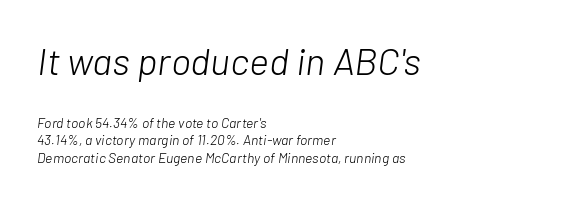
Q: Is the text bold? A: No.
Q: Is the text italic (slanted)? A: Yes, it leans right by about 7 degrees.
Q: Is the text underlined? A: No.
Q: How is the paragraph aligned? A: Left-aligned.
Q: Is the spacing between letters normal or unusually wide? A: Normal.
Q: Which block of text is set in a larger size, the first (top) or the second (bottom)? A: The first (top) one.
Q: Width (condensed, normal, or wide)? A: Normal.
Q: Stroke contrast? A: Low.
Q: x-height? A: Medium.
Q: Monospaced? A: No.
